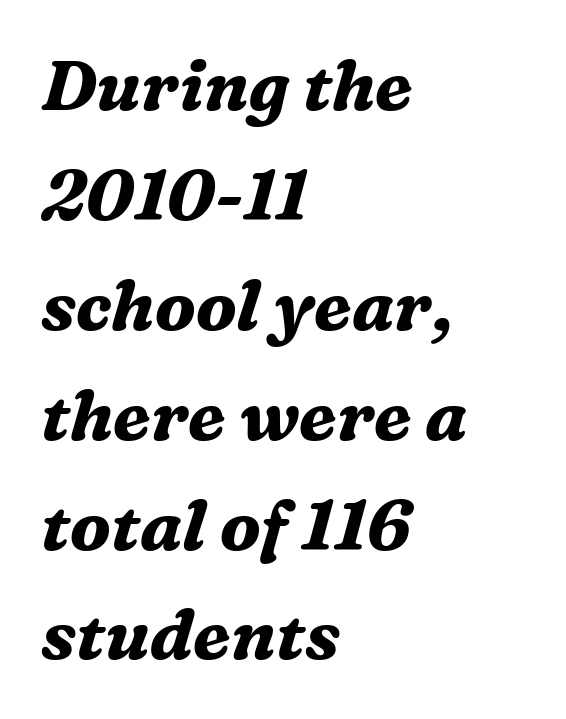
Q: Is the text bold? A: Yes.
Q: Is the text italic (slanted)? A: Yes, it leans right by about 16 degrees.
Q: Is the typeface a serif or a sans-serif typeface? A: Serif.
Q: Is the text underlined? A: No.
Q: How is the paragraph aligned? A: Left-aligned.
Q: Is the spacing between letters normal or unusually wide? A: Normal.
Q: Is the spacing between lines tight, normal or loose? A: Normal.
Q: Width (condensed, normal, or wide)? A: Normal.
Q: Stroke contrast? A: Medium.
Q: x-height? A: Medium.
Q: Monospaced? A: No.
